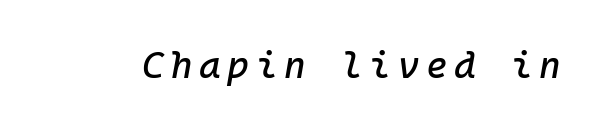
{"italic": "yes", "lean": "right", "slant_degrees": 10, "width": "normal", "stroke_contrast": "low", "x_height": "medium", "monospaced": "yes", "underline": "no", "glyph_px": 37}
